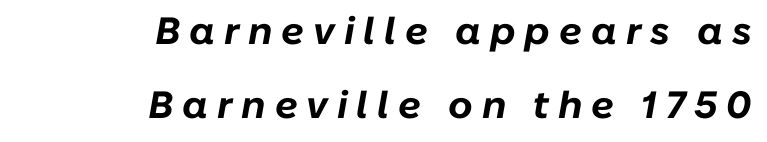
No word sits above an underline. The text carries the slant typical of an italic or oblique font. Baseline-to-baseline distance is far greater than the letter height. The letters are bold, with thick, heavy strokes. Students, note that the glyphs here are deliberately spaced far apart. Right-aligned paragraph, ragged on the left.
